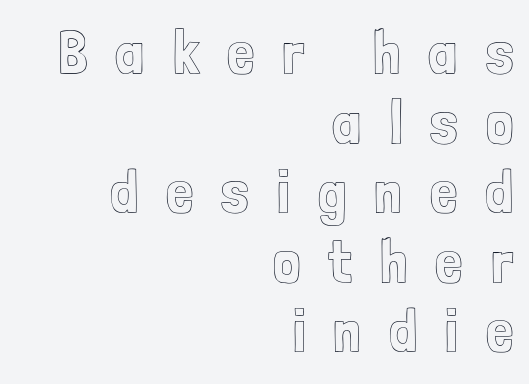
Closely set lines give the paragraph a compact silhouette. Upright lettering throughout. Clear beneath every line of the passage. Where is the straight margin? On the right.
